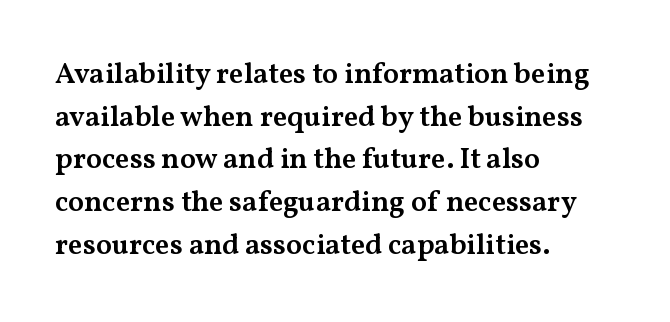
The image shows 29 px semibold, wide serif type, upright; set left-aligned, normal line spacing (1.47x), normal letter spacing, not underlined; medium stroke contrast and a medium x-height.
